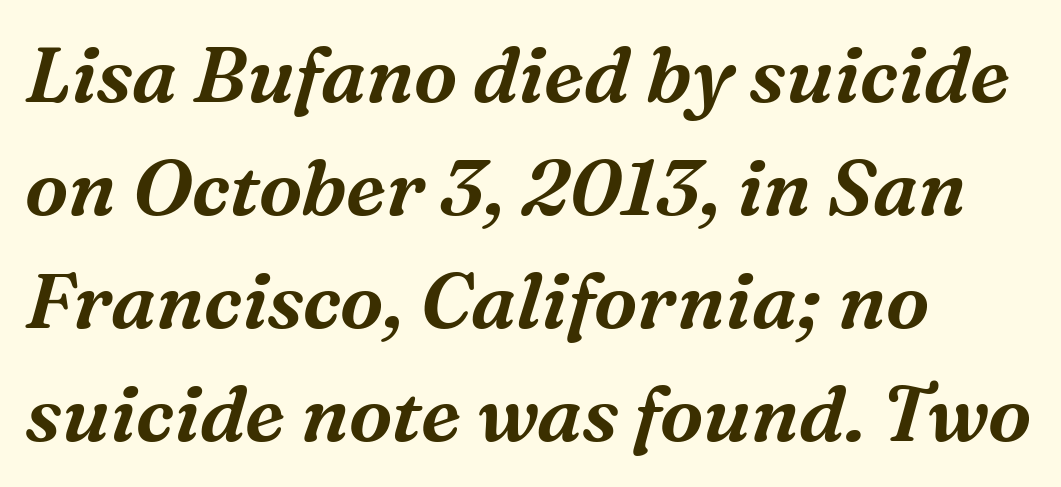
{"serif": "yes", "italic": "yes", "lean": "right", "slant_degrees": 16, "width": "normal", "stroke_contrast": "medium", "x_height": "medium", "monospaced": "no", "underline": "no", "align": "left", "line_spacing": "normal", "line_spacing_ratio": 1.45, "letter_spacing": "normal", "letter_spacing_em": 0.0, "glyph_px": 78}
